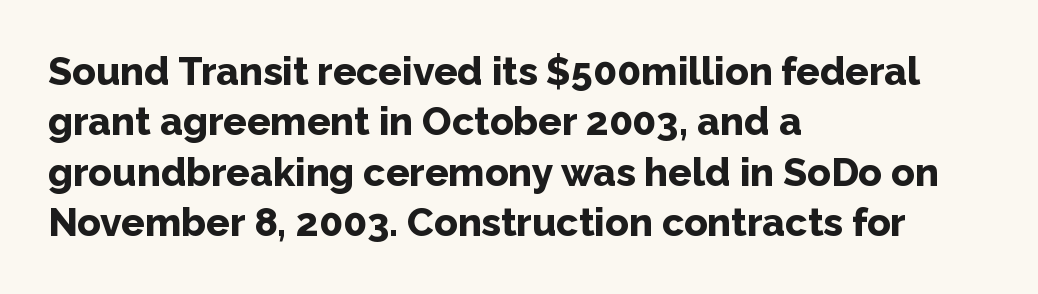
The image shows 39 px bold sans-serif type, upright; set left-aligned, normal line spacing (1.29x), normal letter spacing, not underlined; low stroke contrast and a medium x-height.
